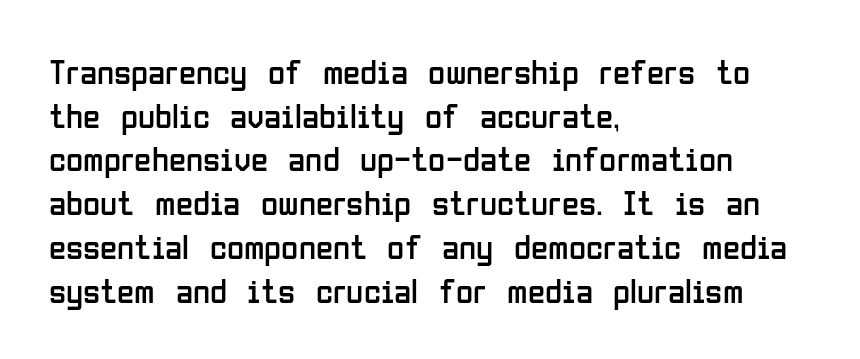
Each row of text sits above clean, open space. Notice how the stems are strictly vertical — no italics here. Is the block centered? No — it sits flush against the left margin. Think of a printed novel: that variable character pitch is what you see here.
